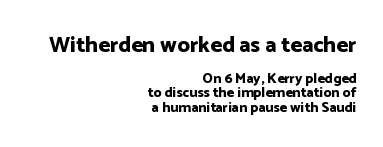
Nope, not italic — everything's standing straight. Thick stems and heavy bowls — unmistakably bold. These two chunks differ in scale, with the top chunk taking the larger measure. Compared with typical body copy, the letter spacing here is the same.
